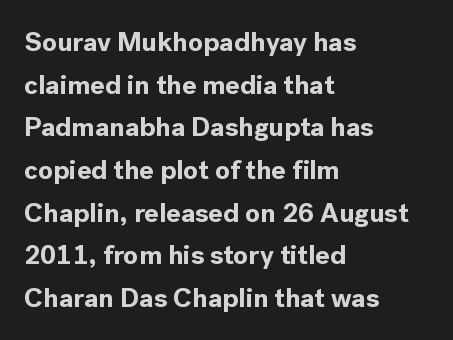
Typesetter's note: full bold, strokes at maximum text heaviness. Compared with typical paragraphs, the rows here are spaced about the same. Layout note: lines flush left. The passage shown is not underscored anywhere.
